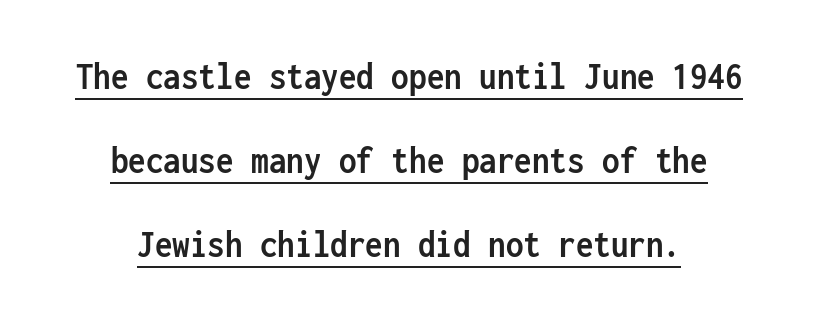
{"serif": "no", "italic": "no", "bold": "yes", "weight": "semibold", "width": "condensed", "stroke_contrast": "low", "x_height": "medium", "monospaced": "yes", "underline": "yes", "align": "center", "line_spacing": "loose", "line_spacing_ratio": 2.16, "letter_spacing": "normal", "letter_spacing_em": 0.0, "glyph_px": 39}
